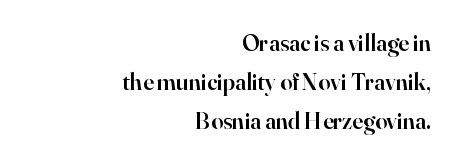
Honestly, the row spacing looks completely unremarkable. Weight: semibold (demi). The space beneath each line is pristine and unruled. Is the block centered? No — it sits flush against the right margin.
